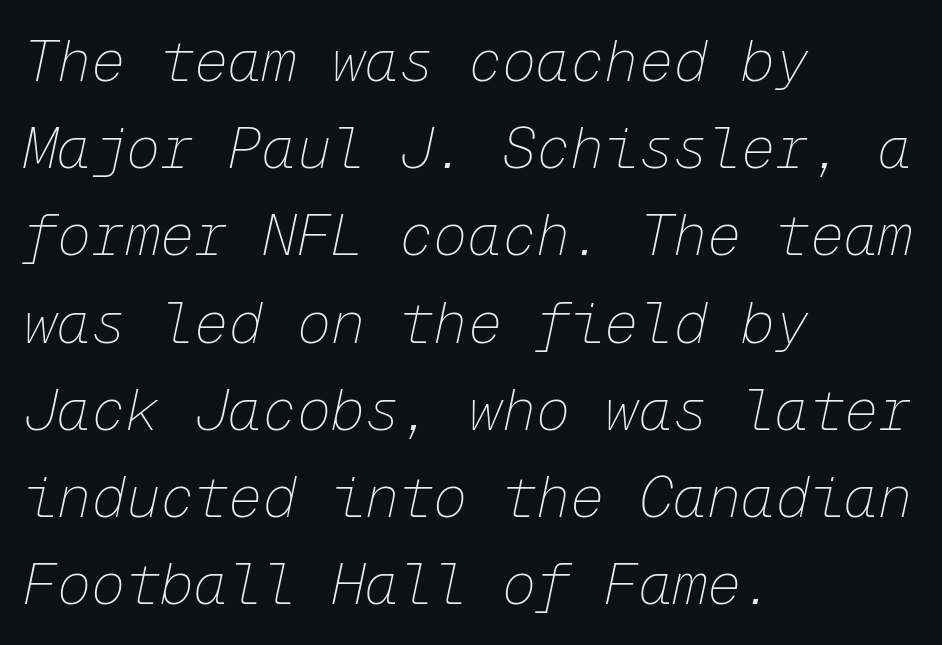
The image shows 57 px thin type, italic (leaning right), monospaced; set left-aligned, normal line spacing (1.53x), normal letter spacing, not underlined; low stroke contrast and a medium x-height.
